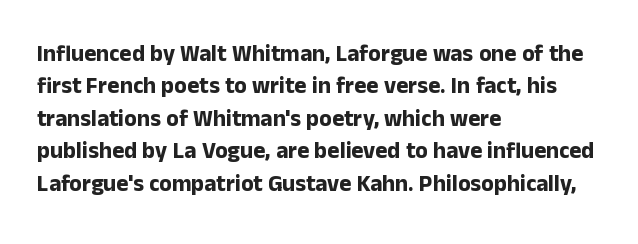
The space directly below the letters is spotless. A dark, heavy texture on the line: the type is bold. Every row of glyphs begins at an identical x-position on the left. Posture: vertical.
